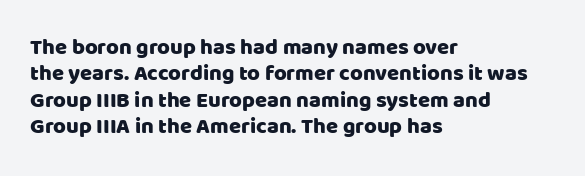
{"italic": "no", "underline": "no", "align": "left", "line_spacing_ratio": 1.2, "letter_spacing": "normal", "letter_spacing_em": 0.0, "glyph_px": 22}
